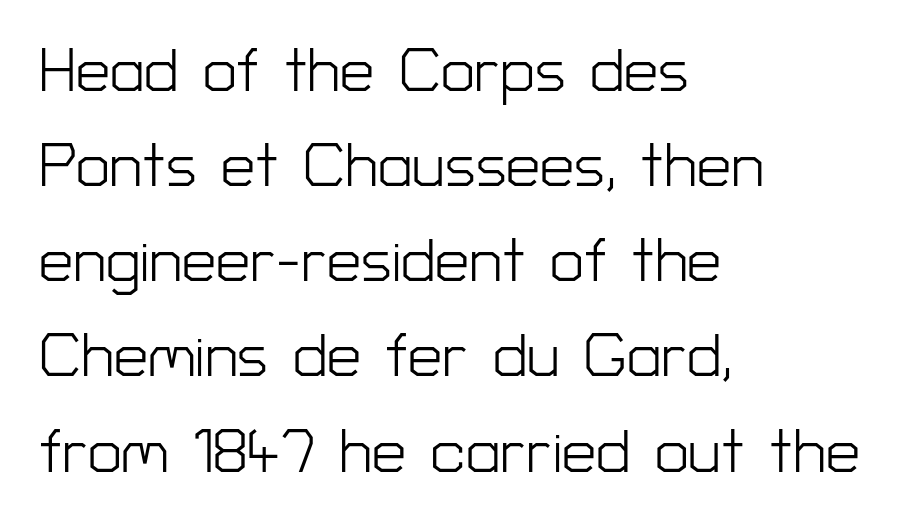
Q: Is the text bold? A: No.
Q: Is the text italic (slanted)? A: No, it is upright.
Q: Is the typeface a serif or a sans-serif typeface? A: Sans-serif.
Q: Is the text underlined? A: No.
Q: How is the paragraph aligned? A: Left-aligned.
Q: Is the spacing between letters normal or unusually wide? A: Normal.
Q: Is the spacing between lines tight, normal or loose? A: Normal.
Q: Width (condensed, normal, or wide)? A: Normal.
Q: Stroke contrast? A: Low.
Q: x-height? A: Medium.
Q: Monospaced? A: No.
